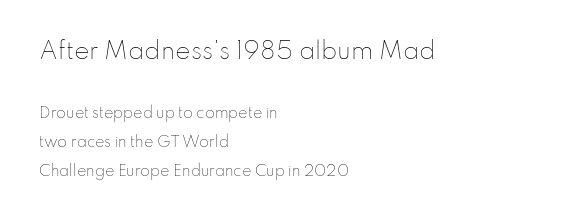
The image shows 23 px text type, upright; set left-aligned, loose line spacing (2.07x), normal letter spacing, not underlined; the first (top) block is 1.64x larger.
